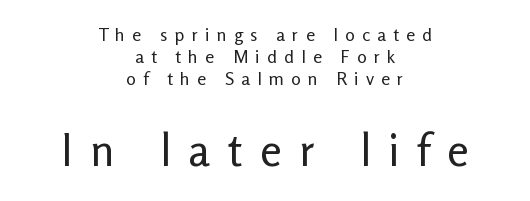
{"serif": "no", "italic": "no", "bold": "no", "weight": "regular", "width": "normal", "stroke_contrast": "low", "x_height": "medium", "monospaced": "no", "underline": "no", "align": "center", "line_spacing_ratio": 1.22, "letter_spacing": "wide", "letter_spacing_em": 0.4, "larger_block": "second", "size_ratio": 2.44, "glyph_px": 44}
